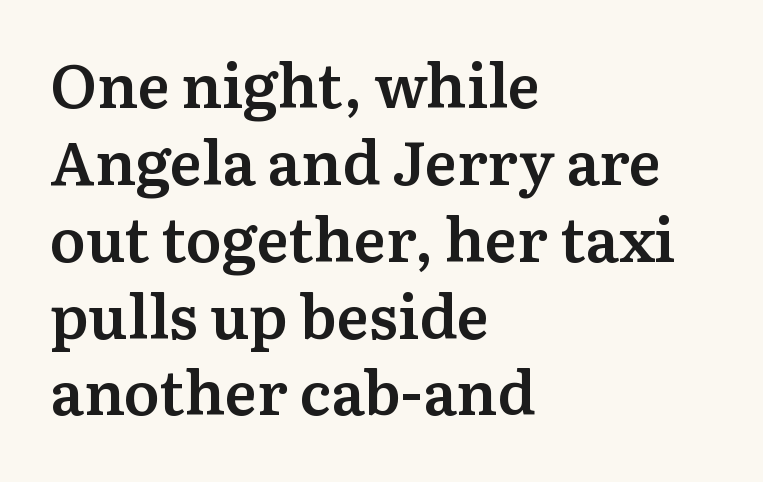
The image shows 61 px semibold serif type, upright; set left-aligned, normal line spacing (1.26x), normal letter spacing, not underlined; medium stroke contrast and a medium x-height.
